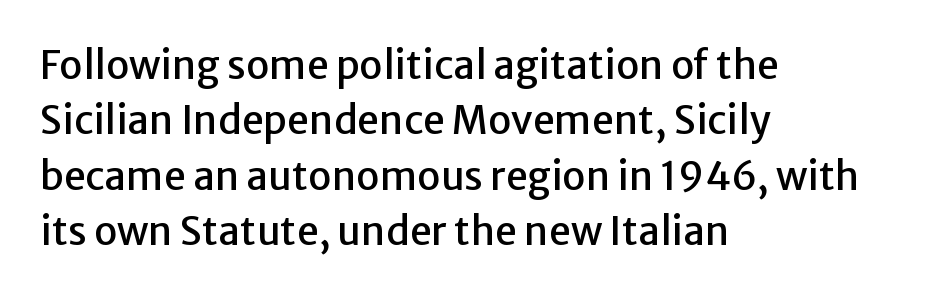
{"serif": "no", "italic": "no", "width": "normal", "stroke_contrast": "low", "x_height": "medium", "monospaced": "no", "underline": "no", "align": "left", "line_spacing": "normal", "line_spacing_ratio": 1.42, "letter_spacing": "normal", "letter_spacing_em": 0.0, "glyph_px": 39}
